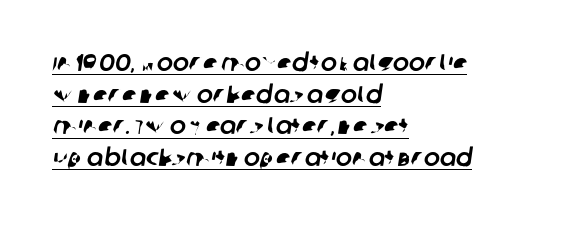
The image shows 24 px text type; set left-aligned, normal line spacing (1.32x), normal letter spacing, underlined.
